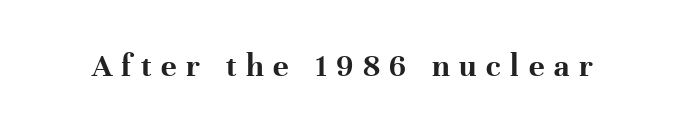
Q: Is the text bold? A: Yes.
Q: Is the text italic (slanted)? A: No, it is upright.
Q: Is the typeface a serif or a sans-serif typeface? A: Serif.
Q: Is the text underlined? A: No.
Q: Is the spacing between letters normal or unusually wide? A: Unusually wide.
Q: Width (condensed, normal, or wide)? A: Normal.
Q: Stroke contrast? A: High.
Q: x-height? A: Medium.
Q: Monospaced? A: No.
